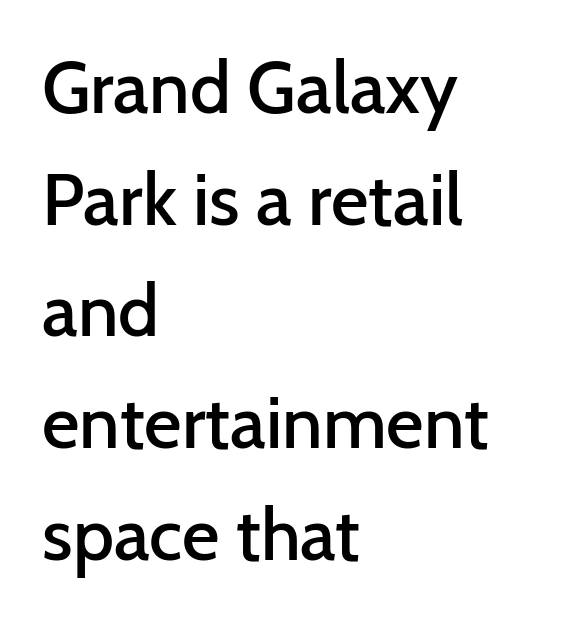
Q: Is the text bold? A: Semi-bold.
Q: Is the text italic (slanted)? A: No, it is upright.
Q: Is the typeface a serif or a sans-serif typeface? A: Sans-serif.
Q: Is the text underlined? A: No.
Q: How is the paragraph aligned? A: Left-aligned.
Q: Is the spacing between letters normal or unusually wide? A: Normal.
Q: Is the spacing between lines tight, normal or loose? A: Normal.
Q: Width (condensed, normal, or wide)? A: Normal.
Q: Stroke contrast? A: Low.
Q: x-height? A: Medium.
Q: Monospaced? A: No.
